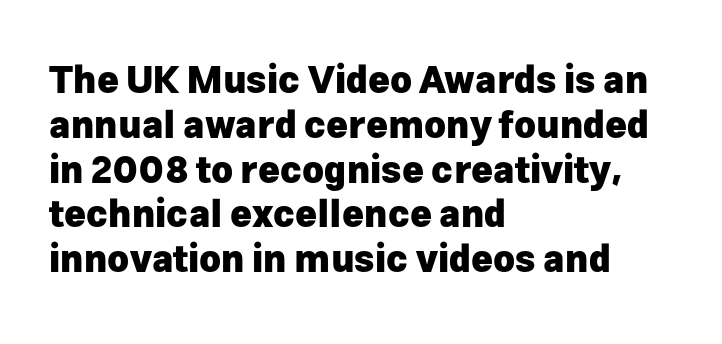
The image shows 37 px heavy sans-serif type, upright; set left-aligned, line spacing 1.21x, normal letter spacing, not underlined; low stroke contrast and a medium x-height.
